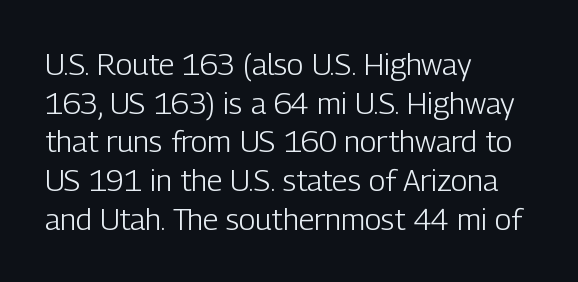
Q: Is the text bold? A: No.
Q: Is the text italic (slanted)? A: No, it is upright.
Q: Is the typeface a serif or a sans-serif typeface? A: Sans-serif.
Q: Is the text underlined? A: No.
Q: How is the paragraph aligned? A: Left-aligned.
Q: Is the spacing between letters normal or unusually wide? A: Normal.
Q: Is the spacing between lines tight, normal or loose? A: Normal.
Q: Width (condensed, normal, or wide)? A: Condensed.
Q: Stroke contrast? A: Low.
Q: x-height? A: Medium.
Q: Monospaced? A: No.
